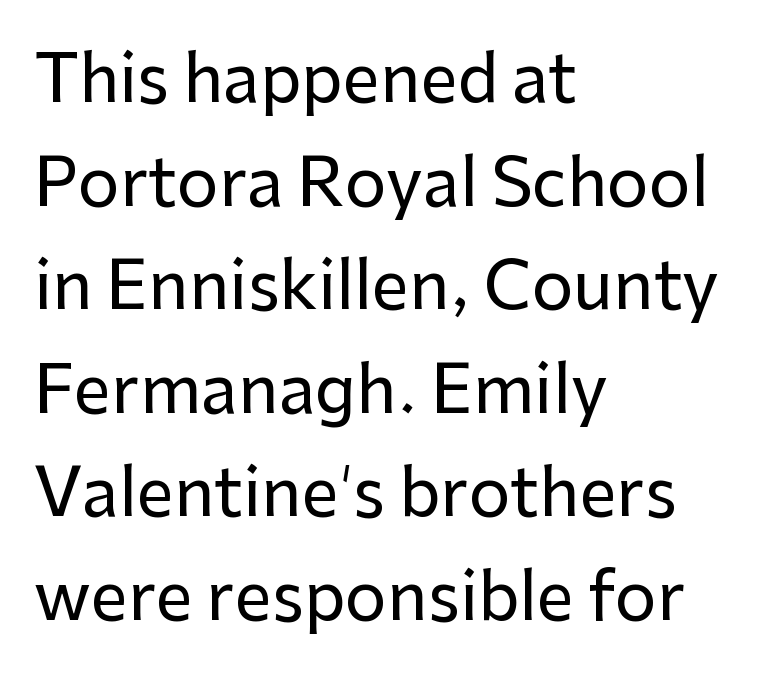
The font's upright variant was chosen for this text. Varying glyph widths throughout — classic text-font behaviour. All the whitespace from short lines collects on the right. Underlining? Definitely not there. The letterforms sit shoulder to shoulder at normal distance. Regular leading.
